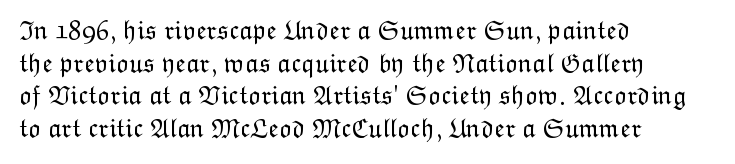
{"italic": "no", "bold": "no", "underline": "no", "align": "left", "line_spacing_ratio": 1.21, "letter_spacing": "normal", "letter_spacing_em": 0.0, "glyph_px": 27}
